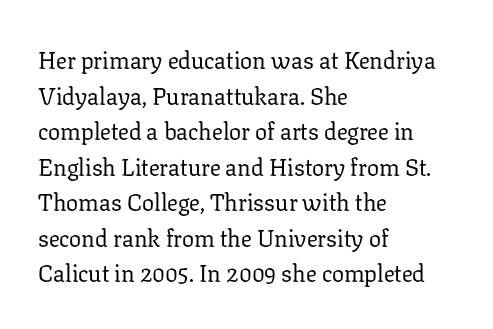
The image shows 24 px text type, upright; set left-aligned, normal line spacing (1.48x), normal letter spacing, not underlined.
